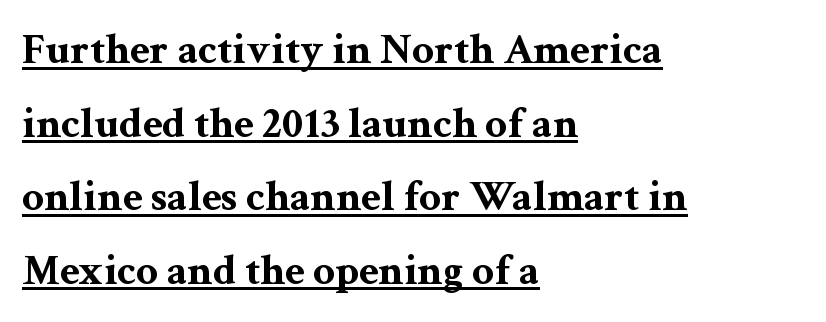
Compared with a centered layout, this one pins lines to the left instead. Is this a sans? No — the strokes have serifs. The lettering is marked with a stroke running underneath it. Characters remain perfectly vertical along every line. Varying glyph widths throughout — classic text-font behaviour.
